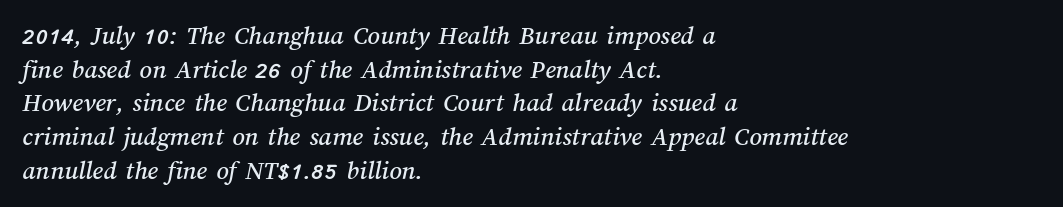
The image shows 27 px text type; set left-aligned, normal line spacing (1.25x), normal letter spacing, not underlined.
